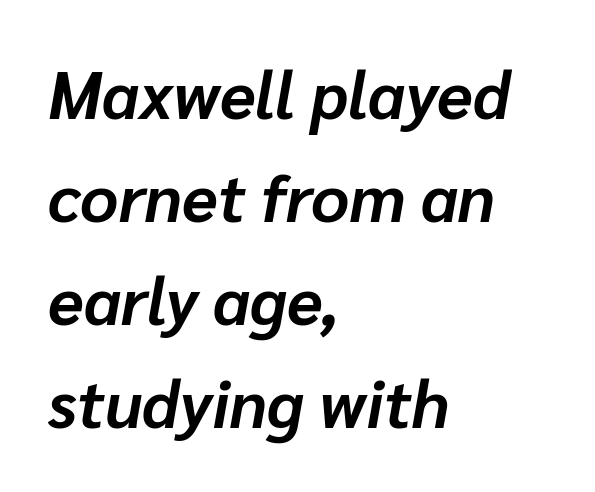
The baseline area is clear. Bold? Absolutely — the strokes are thick and heavy. The typography opts for an oblique posture over an upright one. The passage is arranged the way most books set body copy — flush left. Look at the tracking — it's just the regular setting, nothing added. Successive baselines arrive at the customary interval.
